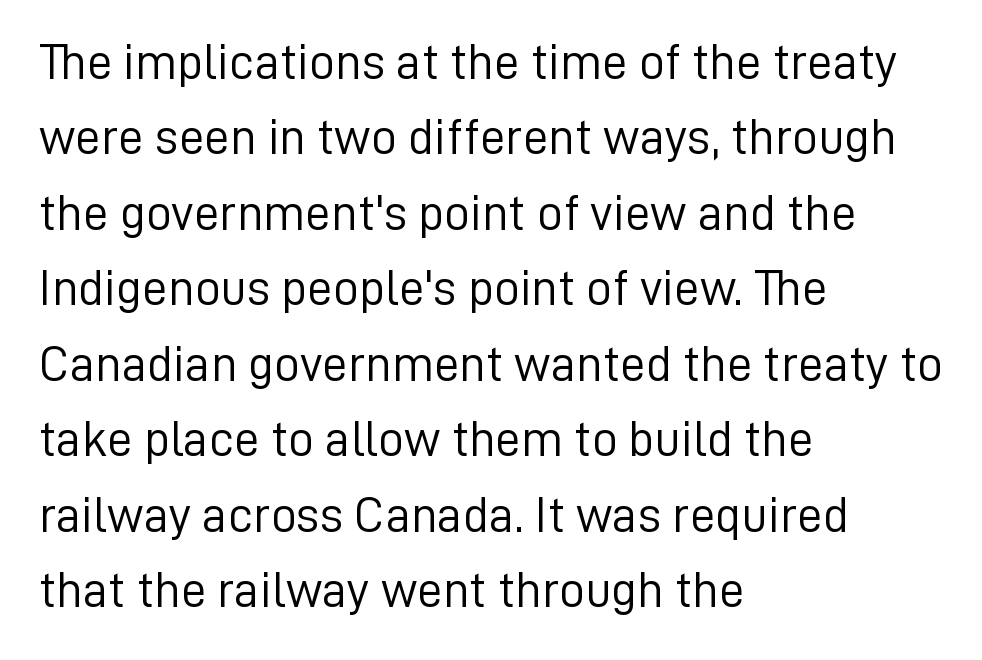
It's the straight-up-and-down kind of type. Layout note: lines flush left. The typesetting does not lean heavy: it is not bold. One glance says typical: line gaps are just what's usual. Standard letterfit; no display-style spreading of the glyphs. A bare baseline throughout the passage.
